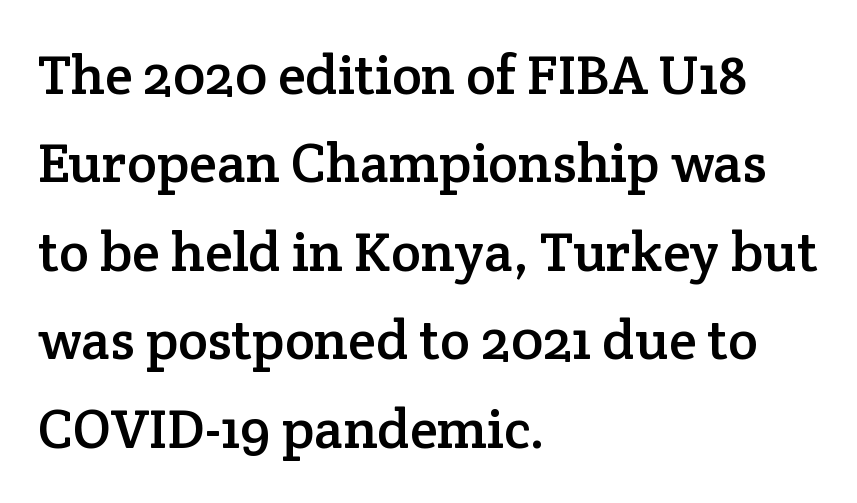
Q: Is the text italic (slanted)? A: No, it is upright.
Q: Is the typeface a serif or a sans-serif typeface? A: Serif.
Q: Is the text underlined? A: No.
Q: How is the paragraph aligned? A: Left-aligned.
Q: Is the spacing between letters normal or unusually wide? A: Normal.
Q: Is the spacing between lines tight, normal or loose? A: Normal.
Q: Width (condensed, normal, or wide)? A: Normal.
Q: Stroke contrast? A: Low.
Q: x-height? A: Medium.
Q: Monospaced? A: No.
